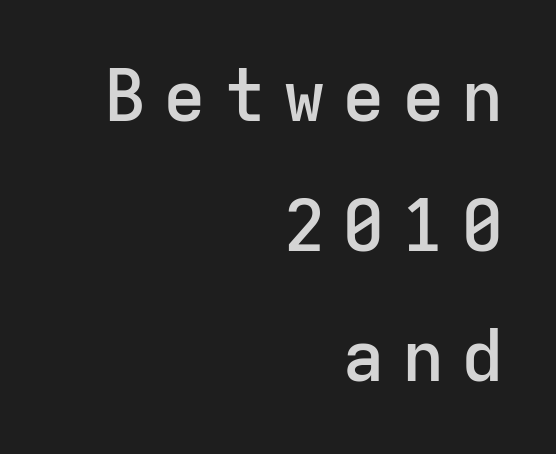
Q: Is the text bold? A: Semi-bold.
Q: Is the text italic (slanted)? A: No, it is upright.
Q: Is the typeface a serif or a sans-serif typeface? A: Sans-serif.
Q: Is the text underlined? A: No.
Q: How is the paragraph aligned? A: Right-aligned.
Q: Is the spacing between letters normal or unusually wide? A: Unusually wide.
Q: Width (condensed, normal, or wide)? A: Normal.
Q: Stroke contrast? A: Low.
Q: x-height? A: Medium.
Q: Monospaced? A: Yes.
